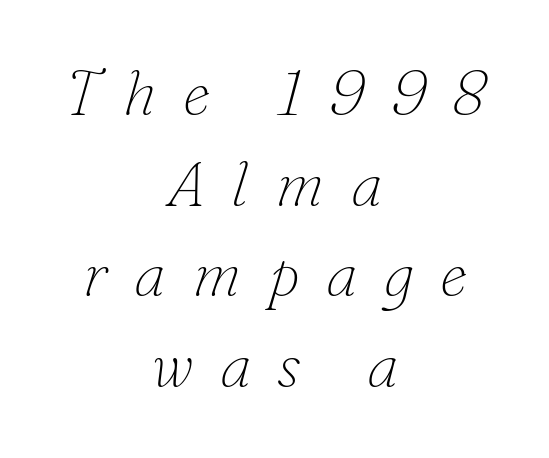
Q: Is the text bold? A: No.
Q: Is the text italic (slanted)? A: Yes, it leans right by about 16 degrees.
Q: Is the typeface a serif or a sans-serif typeface? A: Serif.
Q: Is the text underlined? A: No.
Q: How is the paragraph aligned? A: Centered.
Q: Is the spacing between letters normal or unusually wide? A: Unusually wide.
Q: Is the spacing between lines tight, normal or loose? A: Normal.
Q: Width (condensed, normal, or wide)? A: Normal.
Q: Stroke contrast? A: Low.
Q: x-height? A: Small.
Q: Monospaced? A: No.
